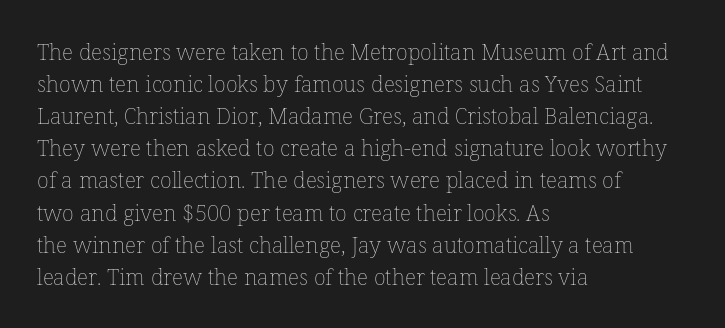
Q: Is the text bold? A: No.
Q: Is the text italic (slanted)? A: No, it is upright.
Q: Is the text underlined? A: No.
Q: How is the paragraph aligned? A: Left-aligned.
Q: Is the spacing between letters normal or unusually wide? A: Normal.
Q: Is the spacing between lines tight, normal or loose? A: Normal.
